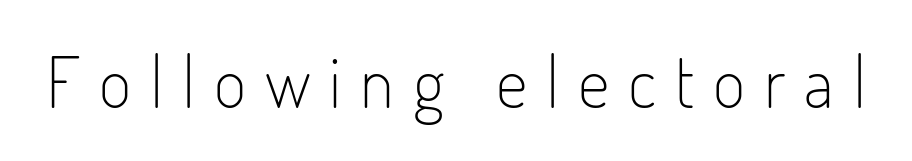
Nothing heavy about these letters — not bold at all. This rendering employs a face without finishing strokes, i.e., a sans-serif. Varying glyph widths throughout — classic text-font behaviour. The zone under the glyphs is completely vacant.
